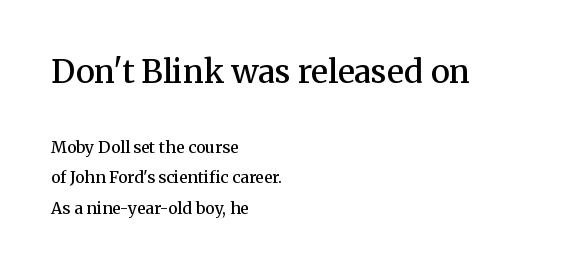
Q: Is the text bold? A: Semi-bold.
Q: Is the text italic (slanted)? A: No, it is upright.
Q: Is the typeface a serif or a sans-serif typeface? A: Serif.
Q: Is the text underlined? A: No.
Q: How is the paragraph aligned? A: Left-aligned.
Q: Is the spacing between letters normal or unusually wide? A: Normal.
Q: Which block of text is set in a larger size, the first (top) or the second (bottom)? A: The first (top) one.
Q: Width (condensed, normal, or wide)? A: Normal.
Q: Stroke contrast? A: Medium.
Q: x-height? A: Medium.
Q: Monospaced? A: No.
